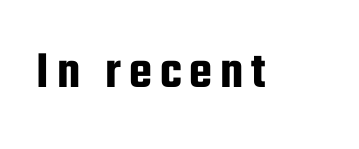
{"serif": "no", "italic": "no", "width": "condensed", "stroke_contrast": "low", "x_height": "medium", "monospaced": "no", "underline": "no", "glyph_px": 53}
